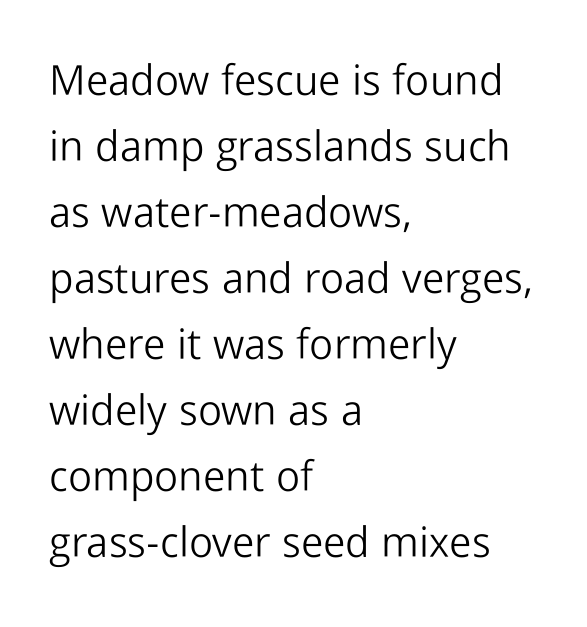
The image shows 42 px light sans-serif type, upright; set left-aligned, normal line spacing (1.57x), normal letter spacing, not underlined; low stroke contrast and a medium x-height.
